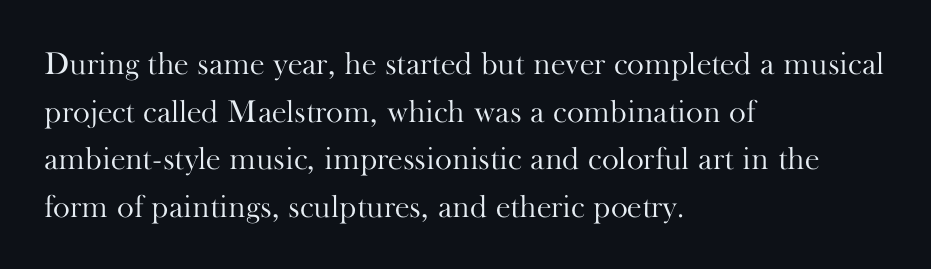
{"serif": "yes", "italic": "no", "bold": "no", "weight": "light", "width": "normal", "stroke_contrast": "high", "x_height": "small", "monospaced": "no", "underline": "no", "align": "left", "line_spacing": "normal", "line_spacing_ratio": 1.49, "letter_spacing": "normal", "letter_spacing_em": 0.0, "glyph_px": 32}
